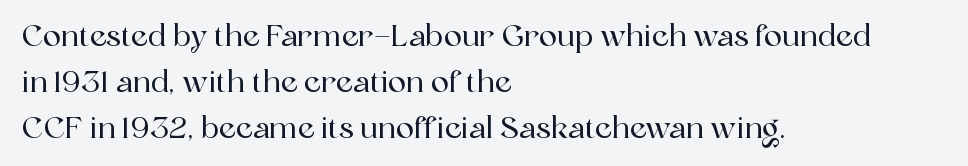
Q: Is the text italic (slanted)? A: No, it is upright.
Q: Is the typeface a serif or a sans-serif typeface? A: Serif.
Q: Is the text underlined? A: No.
Q: How is the paragraph aligned? A: Left-aligned.
Q: Is the spacing between letters normal or unusually wide? A: Normal.
Q: Is the spacing between lines tight, normal or loose? A: Normal.
Q: Width (condensed, normal, or wide)? A: Normal.
Q: x-height? A: Medium.
Q: Monospaced? A: No.
